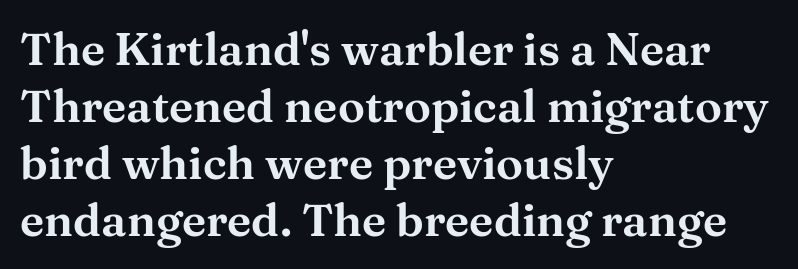
Casual observation: everything's shoved over to the left. The foot of each line stays bare and open. This block has exactly the height ordinary leading produces. Notice how the stems are strictly vertical — no italics here. Does extra space separate the letters? No, they use regular spacing.
